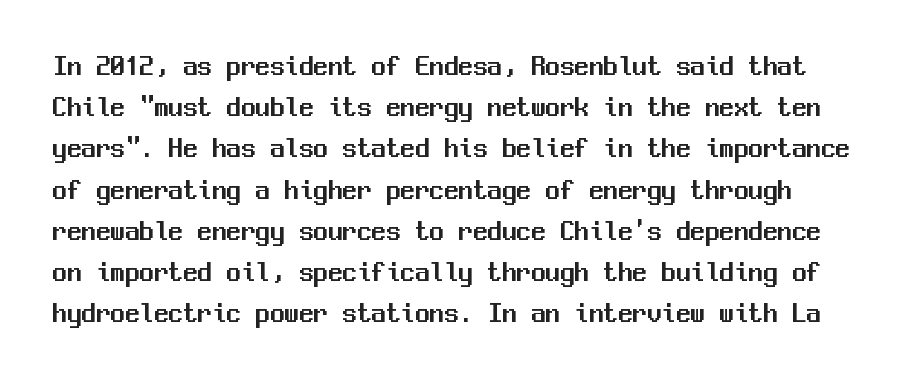
{"serif": "no", "italic": "no", "width": "normal", "stroke_contrast": "medium", "x_height": "medium", "monospaced": "yes", "underline": "no", "line_spacing": "normal", "line_spacing_ratio": 1.42, "letter_spacing": "normal", "letter_spacing_em": 0.0, "glyph_px": 29}
